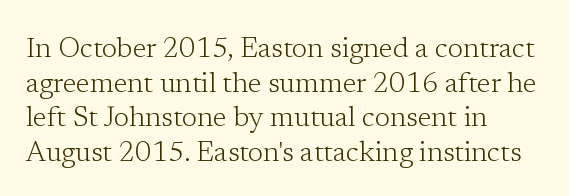
The image shows 28 px light serif type, upright; set left-aligned, line spacing 1.24x, normal letter spacing, not underlined; low stroke contrast and a medium x-height.
